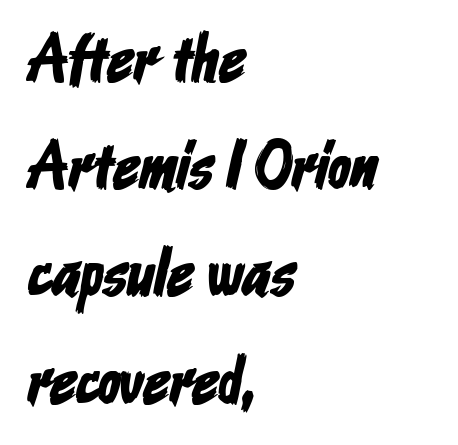
{"serif": "no", "width": "condensed", "stroke_contrast": "low", "x_height": "medium", "monospaced": "no", "underline": "no", "align": "left", "line_spacing": "normal", "line_spacing_ratio": 1.6, "letter_spacing": "normal", "letter_spacing_em": 0.0, "glyph_px": 67}
